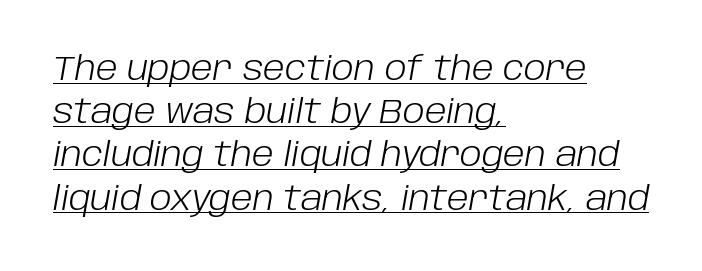
Q: Is the text bold? A: No.
Q: Is the text italic (slanted)? A: Yes, it leans right by about 10 degrees.
Q: Is the text underlined? A: Yes.
Q: How is the paragraph aligned? A: Left-aligned.
Q: Is the spacing between letters normal or unusually wide? A: Normal.
Q: Is the spacing between lines tight, normal or loose? A: Normal.
Q: Width (condensed, normal, or wide)? A: Normal.
Q: Stroke contrast? A: Low.
Q: x-height? A: Large.
Q: Monospaced? A: No.
